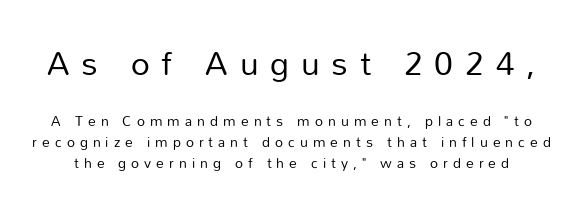
{"serif": "no", "italic": "no", "bold": "no", "weight": "regular", "width": "normal", "stroke_contrast": "low", "x_height": "medium", "monospaced": "no", "underline": "no", "line_spacing": "normal", "line_spacing_ratio": 1.52, "letter_spacing": "wide", "letter_spacing_em": 0.36, "larger_block": "first", "size_ratio": 2.36, "glyph_px": 33}
